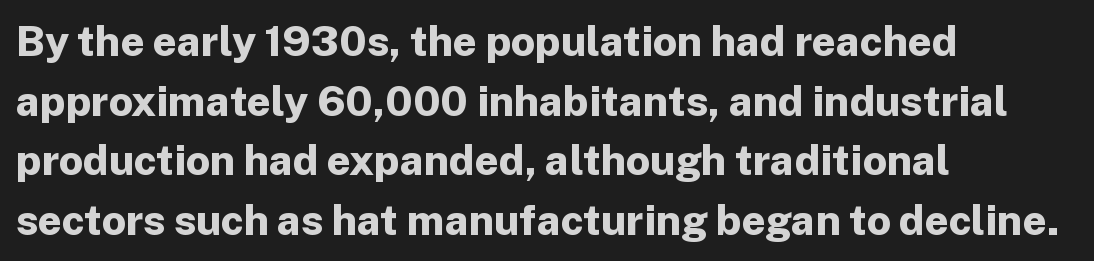
Q: Is the text bold? A: Yes.
Q: Is the text italic (slanted)? A: No, it is upright.
Q: Is the typeface a serif or a sans-serif typeface? A: Sans-serif.
Q: Is the text underlined? A: No.
Q: How is the paragraph aligned? A: Left-aligned.
Q: Is the spacing between letters normal or unusually wide? A: Normal.
Q: Is the spacing between lines tight, normal or loose? A: Normal.
Q: Width (condensed, normal, or wide)? A: Normal.
Q: Stroke contrast? A: Low.
Q: x-height? A: Medium.
Q: Monospaced? A: No.
